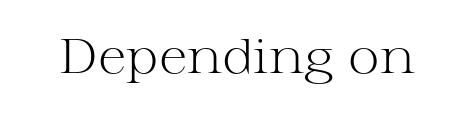
Glyph-to-glyph distance matches everyday printed text. Spacing verdict: proportional, widths tailored to each character. The lettering stays uniformly vertical, giving the passage a roman look. Bare-footed words on every line.
